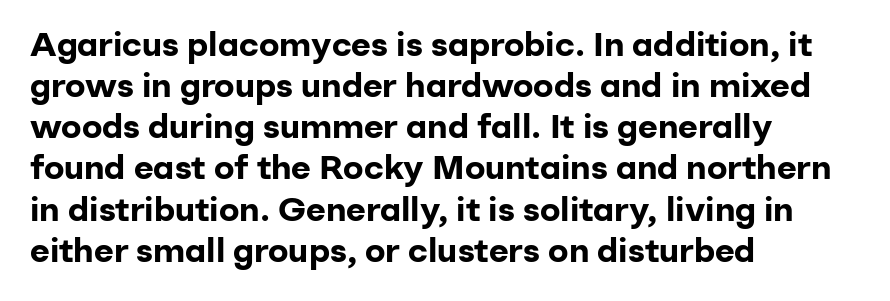
The image shows 34 px bold sans-serif type, upright; set left-aligned, line spacing 1.21x, normal letter spacing, not underlined; low stroke contrast and a medium x-height.
